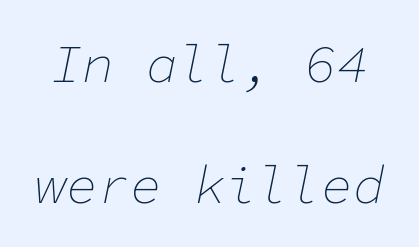
The image shows 53 px thin type, italic (leaning right), monospaced; set loose line spacing (2.28x), normal letter spacing, not underlined; low stroke contrast and a medium x-height.
